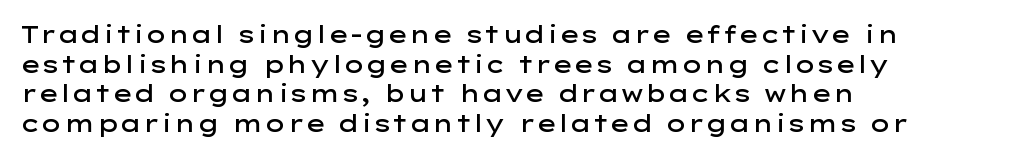
Stroke thickness is moderately raised; the sample reads as semibold. Vertical strokes here are truly vertical. The area under the type is left untouched. Summary of vertical rhythm: regular, with standard interline spacing.
